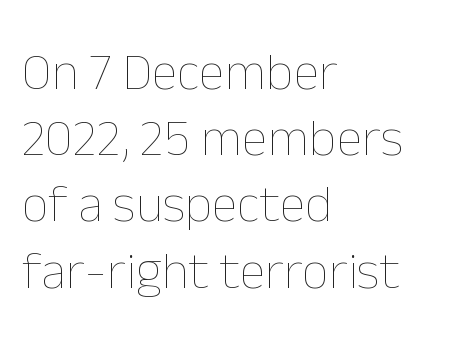
{"italic": "no", "bold": "no", "weight": "thin", "width": "normal", "stroke_contrast": "low", "x_height": "medium", "monospaced": "no", "underline": "no", "align": "left", "line_spacing": "normal", "line_spacing_ratio": 1.25, "letter_spacing": "normal", "letter_spacing_em": 0.0, "glyph_px": 53}
